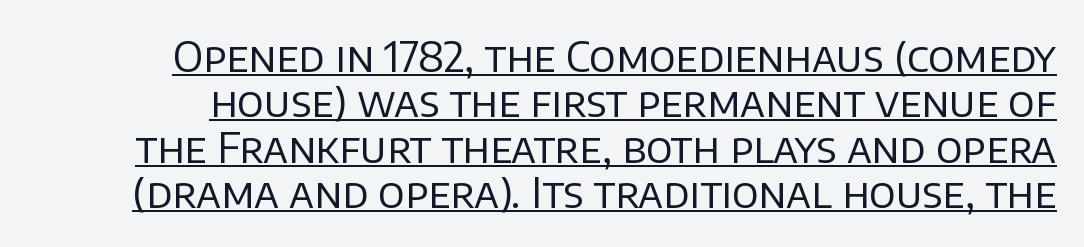
Q: Is the text bold? A: No.
Q: Is the text italic (slanted)? A: No, it is upright.
Q: Is the typeface a serif or a sans-serif typeface? A: Sans-serif.
Q: Is the text underlined? A: Yes.
Q: Is the spacing between letters normal or unusually wide? A: Normal.
Q: Is the spacing between lines tight, normal or loose? A: Tight.
Q: Width (condensed, normal, or wide)? A: Normal.
Q: Stroke contrast? A: Low.
Q: x-height? A: Large.
Q: Monospaced? A: No.
